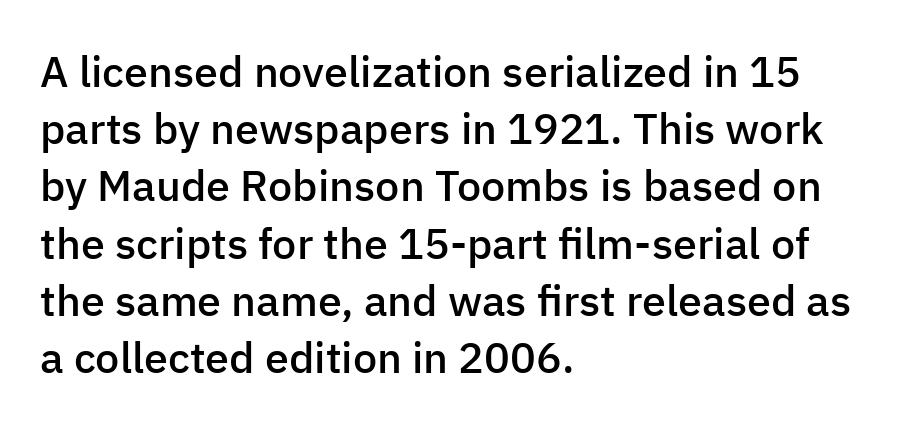
{"serif": "no", "italic": "no", "bold": "semi", "weight": "semibold", "width": "normal", "stroke_contrast": "low", "x_height": "medium", "monospaced": "no", "underline": "no", "align": "left", "line_spacing": "normal", "line_spacing_ratio": 1.33, "letter_spacing": "normal", "letter_spacing_em": 0.0, "glyph_px": 43}
